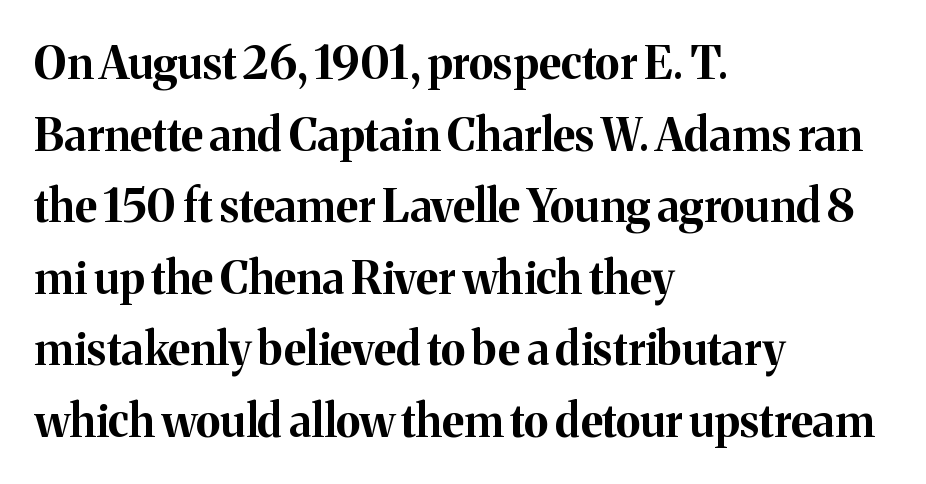
{"serif": "yes", "italic": "no", "bold": "yes", "weight": "bold", "width": "normal", "stroke_contrast": "medium", "x_height": "medium", "monospaced": "no", "underline": "no", "align": "left", "line_spacing": "normal", "line_spacing_ratio": 1.59, "letter_spacing": "normal", "letter_spacing_em": 0.0, "glyph_px": 45}
